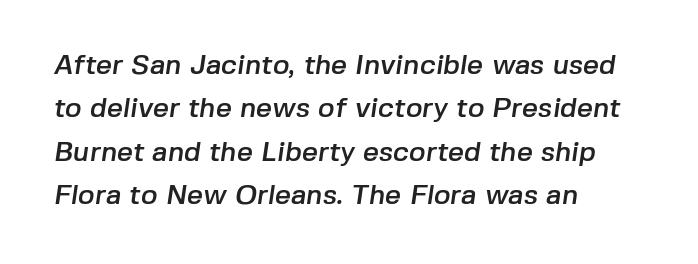
{"serif": "no", "width": "normal", "stroke_contrast": "low", "x_height": "medium", "monospaced": "no", "underline": "no", "align": "left", "line_spacing": "normal", "line_spacing_ratio": 1.55, "letter_spacing": "normal", "letter_spacing_em": 0.0, "glyph_px": 28}
